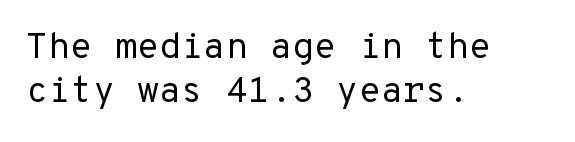
{"serif": "no", "italic": "no", "bold": "no", "weight": "regular", "width": "normal", "stroke_contrast": "low", "x_height": "medium", "underline": "no", "align": "left", "line_spacing_ratio": 1.21, "letter_spacing": "normal", "letter_spacing_em": 0.0, "glyph_px": 36}
